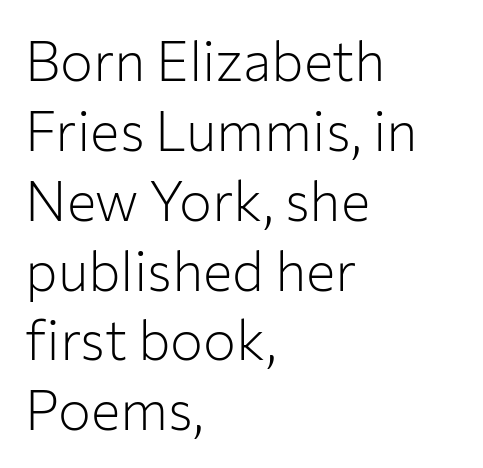
{"serif": "no", "italic": "no", "bold": "no", "weight": "light", "width": "normal", "stroke_contrast": "low", "x_height": "medium", "monospaced": "no", "underline": "no", "align": "left", "line_spacing": "normal", "line_spacing_ratio": 1.27, "letter_spacing": "normal", "letter_spacing_em": 0.0, "glyph_px": 55}
